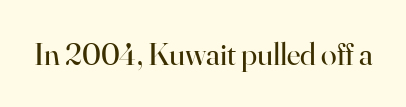
Q: Is the text bold? A: No.
Q: Is the text italic (slanted)? A: No, it is upright.
Q: Is the typeface a serif or a sans-serif typeface? A: Serif.
Q: Is the text underlined? A: No.
Q: Is the spacing between letters normal or unusually wide? A: Normal.
Q: Width (condensed, normal, or wide)? A: Normal.
Q: Stroke contrast? A: High.
Q: x-height? A: Small.
Q: Monospaced? A: No.
